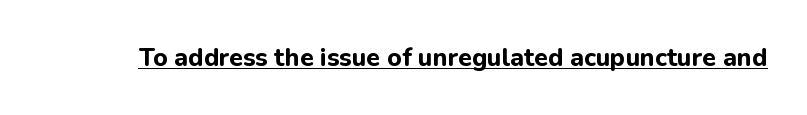
The face used here appears with an underline applied. Nope, not italic — everything's standing straight. This is heavy type, rendered in bold. Nobody touched the tracking dial on this one.
